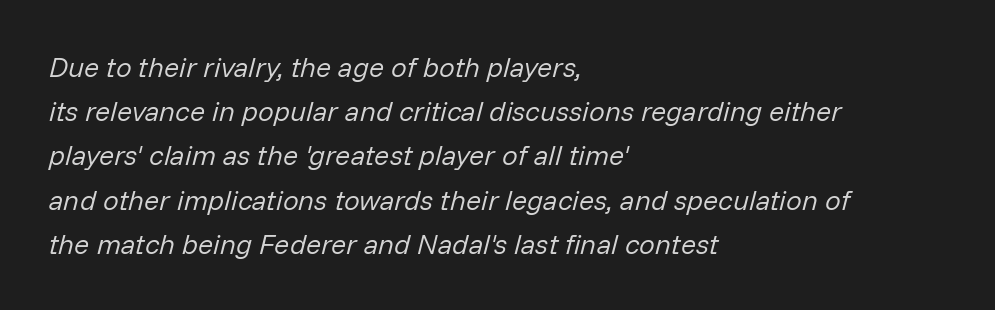
The image shows 28 px regular-weight type, italic (leaning right); set left-aligned, normal line spacing (1.58x), normal letter spacing, not underlined; low stroke contrast and a medium x-height.
